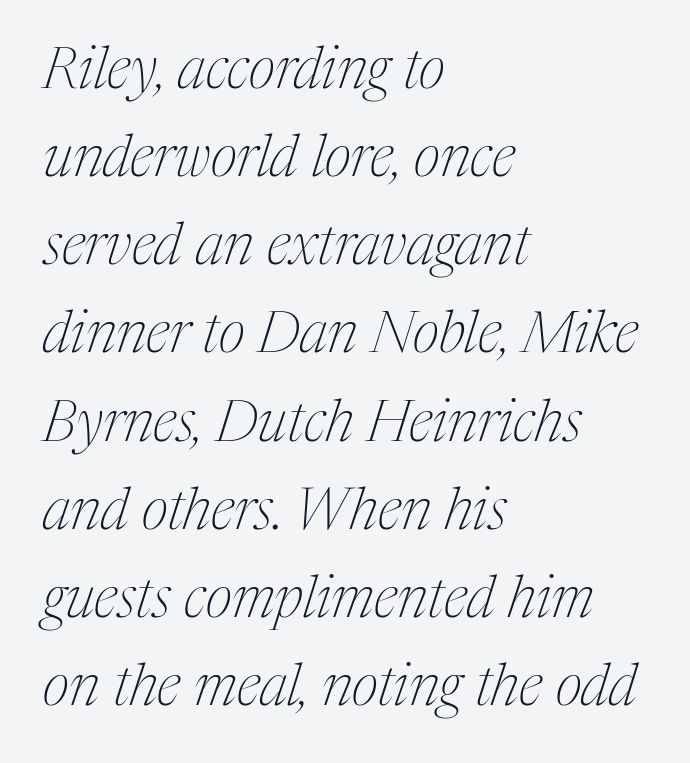
{"serif": "yes", "italic": "yes", "lean": "right", "slant_degrees": 17, "bold": "no", "weight": "thin", "width": "condensed", "stroke_contrast": "medium", "x_height": "medium", "monospaced": "no", "underline": "no", "align": "left", "line_spacing": "normal", "line_spacing_ratio": 1.52, "letter_spacing": "normal", "letter_spacing_em": 0.0, "glyph_px": 58}
